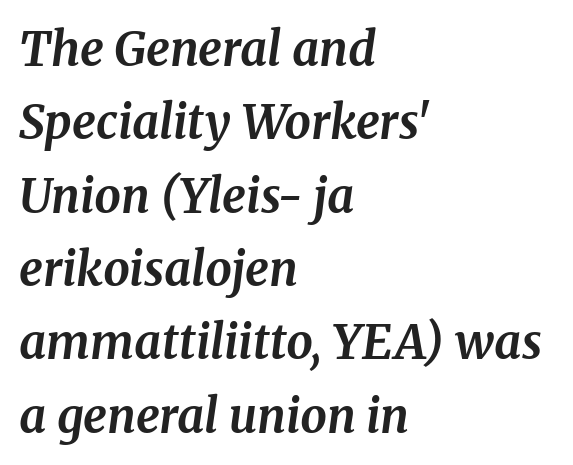
The image shows 47 px bold serif type, italic (leaning right); set left-aligned, normal line spacing (1.56x), normal letter spacing, not underlined; medium stroke contrast and a medium x-height.
